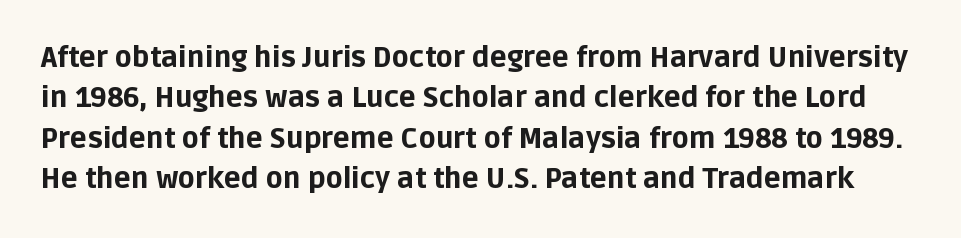
{"serif": "no", "italic": "no", "bold": "yes", "weight": "bold", "width": "normal", "stroke_contrast": "low", "x_height": "large", "monospaced": "no", "underline": "no", "line_spacing": "normal", "line_spacing_ratio": 1.44, "letter_spacing": "normal", "letter_spacing_em": 0.0, "glyph_px": 28}
